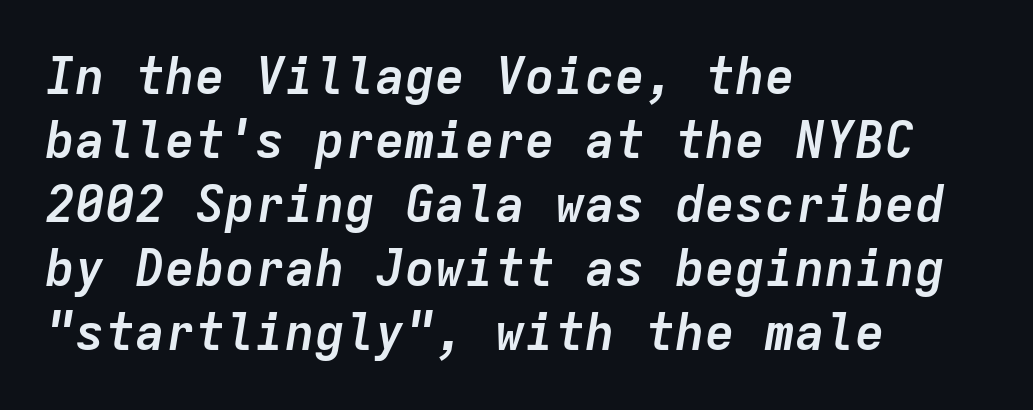
Q: Is the text bold? A: Yes.
Q: Is the text italic (slanted)? A: Yes, it leans right by about 9 degrees.
Q: Is the text underlined? A: No.
Q: How is the paragraph aligned? A: Left-aligned.
Q: Is the spacing between letters normal or unusually wide? A: Normal.
Q: Is the spacing between lines tight, normal or loose? A: Normal.
Q: Width (condensed, normal, or wide)? A: Normal.
Q: Stroke contrast? A: Low.
Q: x-height? A: Medium.
Q: Monospaced? A: Yes.
